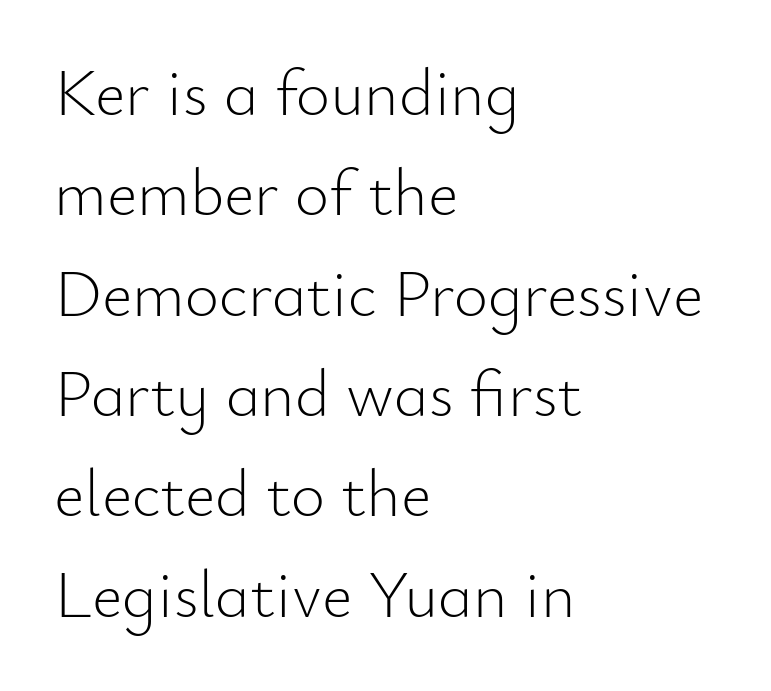
The image shows 66 px light sans-serif type, upright; set left-aligned, normal line spacing (1.52x), normal letter spacing, not underlined; low stroke contrast and a small x-height.
